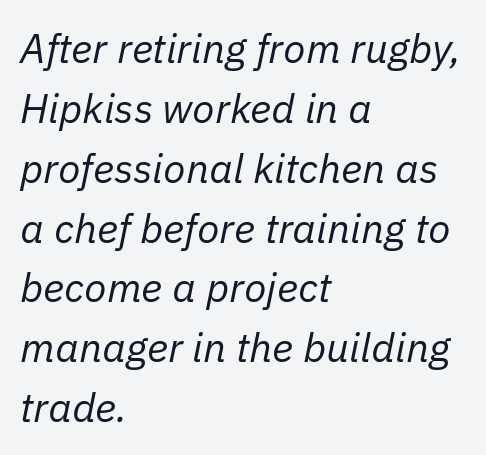
The image shows 41 px regular-weight type, italic (leaning right); set left-aligned, normal line spacing (1.46x), normal letter spacing, not underlined; low stroke contrast and a medium x-height.
